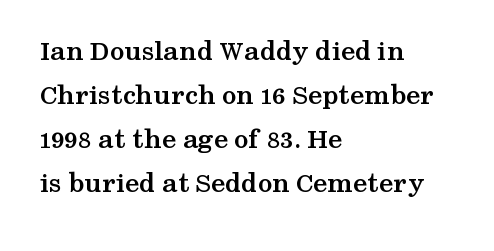
Q: Is the text bold? A: Yes.
Q: Is the text italic (slanted)? A: No, it is upright.
Q: Is the typeface a serif or a sans-serif typeface? A: Serif.
Q: Is the text underlined? A: No.
Q: How is the paragraph aligned? A: Left-aligned.
Q: Is the spacing between letters normal or unusually wide? A: Normal.
Q: Is the spacing between lines tight, normal or loose? A: Normal.
Q: Width (condensed, normal, or wide)? A: Wide.
Q: Stroke contrast? A: Medium.
Q: x-height? A: Medium.
Q: Monospaced? A: No.
